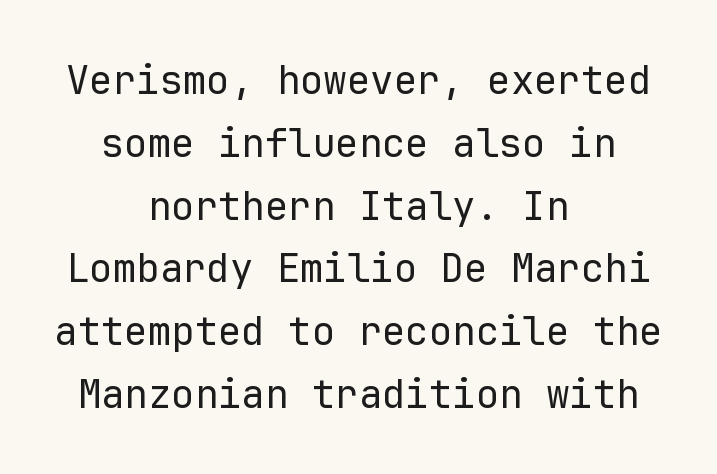
{"serif": "no", "italic": "no", "bold": "no", "weight": "regular", "width": "normal", "stroke_contrast": "low", "x_height": "medium", "monospaced": "yes", "underline": "no", "align": "center", "line_spacing": "normal", "line_spacing_ratio": 1.61, "letter_spacing": "normal", "letter_spacing_em": 0.0, "glyph_px": 39}
